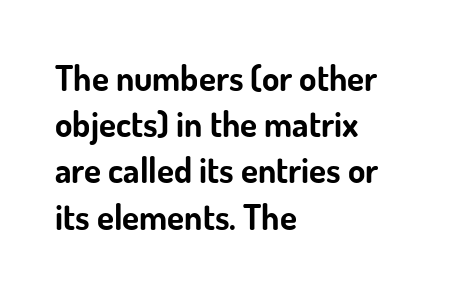
The image shows 35 px bold sans-serif type, upright; set left-aligned, normal line spacing (1.32x), normal letter spacing, not underlined; low stroke contrast and a small x-height.
